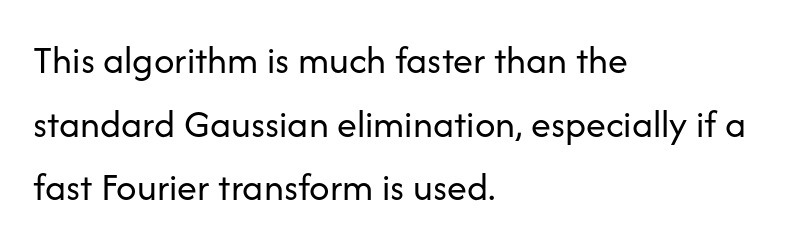
{"serif": "no", "italic": "no", "bold": "no", "weight": "regular", "width": "normal", "stroke_contrast": "low", "x_height": "medium", "monospaced": "no", "underline": "no", "align": "left", "line_spacing": "normal", "line_spacing_ratio": 1.59, "letter_spacing": "normal", "letter_spacing_em": 0.0, "glyph_px": 40}
